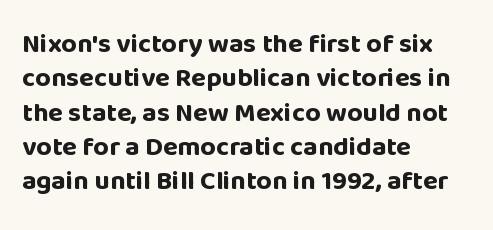
Q: Is the text bold? A: Yes.
Q: Is the text italic (slanted)? A: No, it is upright.
Q: Is the text underlined? A: No.
Q: How is the paragraph aligned? A: Left-aligned.
Q: Is the spacing between letters normal or unusually wide? A: Normal.
Q: Is the spacing between lines tight, normal or loose? A: Normal.
